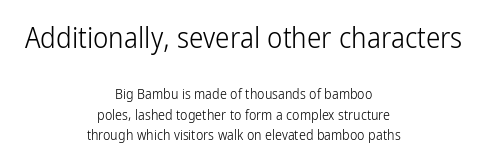
Q: Is the text bold? A: No.
Q: Is the text italic (slanted)? A: No, it is upright.
Q: Is the typeface a serif or a sans-serif typeface? A: Sans-serif.
Q: Is the text underlined? A: No.
Q: How is the paragraph aligned? A: Centered.
Q: Is the spacing between letters normal or unusually wide? A: Normal.
Q: Is the spacing between lines tight, normal or loose? A: Normal.
Q: Which block of text is set in a larger size, the first (top) or the second (bottom)? A: The first (top) one.
Q: Width (condensed, normal, or wide)? A: Condensed.
Q: Stroke contrast? A: Low.
Q: x-height? A: Medium.
Q: Monospaced? A: No.
